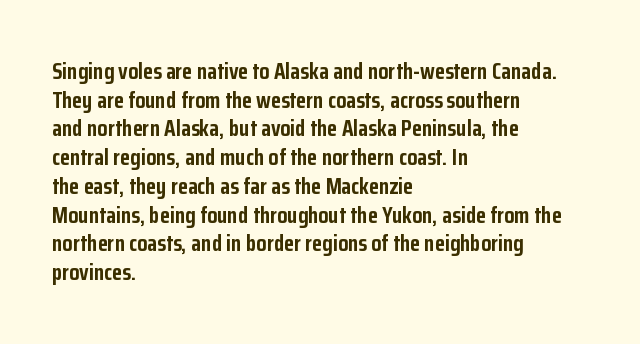
The image shows 23 px bold type, upright; set left-aligned, normal line spacing (1.25x), normal letter spacing, not underlined.
